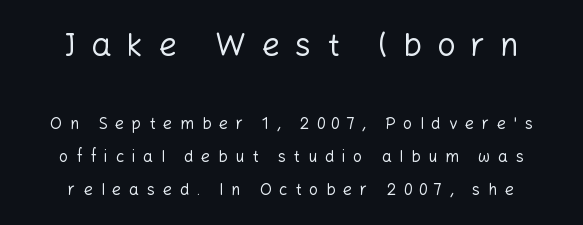
{"serif": "no", "italic": "no", "bold": "no", "weight": "regular", "width": "normal", "stroke_contrast": "low", "x_height": "medium", "monospaced": "no", "underline": "no", "align": "center", "line_spacing": "loose", "line_spacing_ratio": 2.05, "letter_spacing": "wide", "letter_spacing_em": 0.48, "larger_block": "first", "size_ratio": 2.0, "glyph_px": 32}
